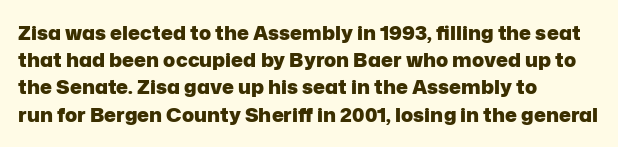
The image shows 20 px bold type, upright; set left-aligned, normal line spacing (1.36x), normal letter spacing, not underlined.
